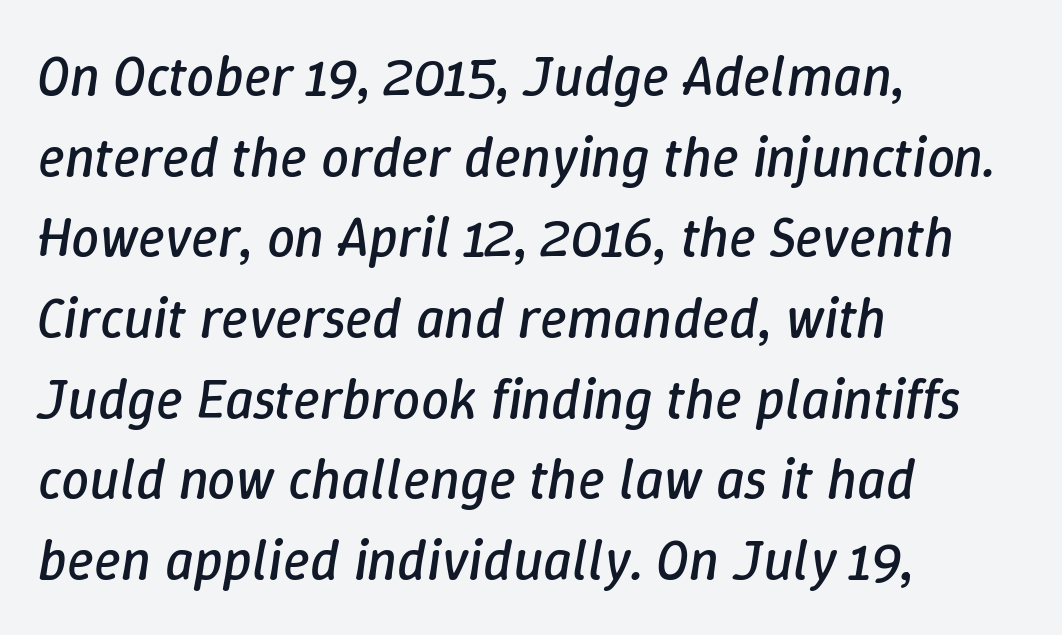
Q: Is the text bold? A: No.
Q: Is the text italic (slanted)? A: Yes, it leans right by about 9 degrees.
Q: Is the text underlined? A: No.
Q: How is the paragraph aligned? A: Left-aligned.
Q: Is the spacing between letters normal or unusually wide? A: Normal.
Q: Is the spacing between lines tight, normal or loose? A: Normal.
Q: Width (condensed, normal, or wide)? A: Normal.
Q: Stroke contrast? A: Low.
Q: x-height? A: Medium.
Q: Monospaced? A: No.
